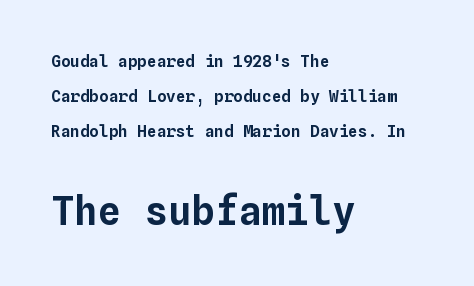
The image shows 39 px text type, upright, monospaced; set left-aligned, loose line spacing (2.18x), normal letter spacing, not underlined; the second (bottom) block is 2.44x larger; low stroke contrast and a medium x-height.
